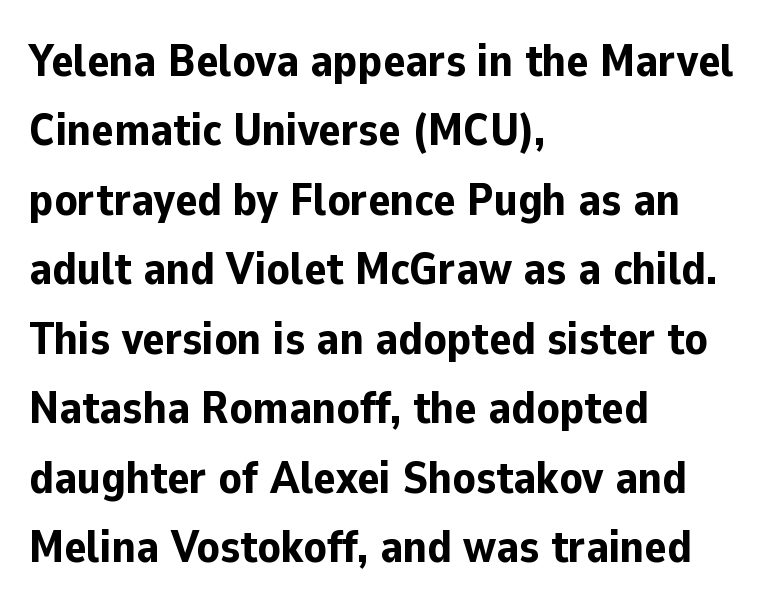
The area under the type is left untouched. Line starts are locked; line ends wander. Italic: no, the glyphs are upright roman. You could not count columns in this text — the font is proportionally spaced.
